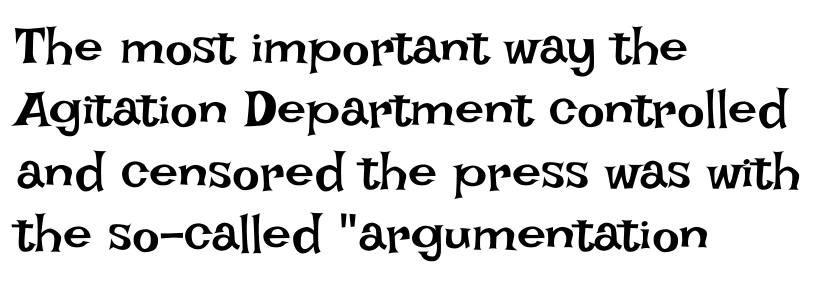
Q: Is the text bold? A: No.
Q: Is the text italic (slanted)? A: No, it is upright.
Q: Is the text underlined? A: No.
Q: How is the paragraph aligned? A: Left-aligned.
Q: Is the spacing between letters normal or unusually wide? A: Normal.
Q: Width (condensed, normal, or wide)? A: Normal.
Q: Stroke contrast? A: Low.
Q: x-height? A: Large.
Q: Monospaced? A: No.
